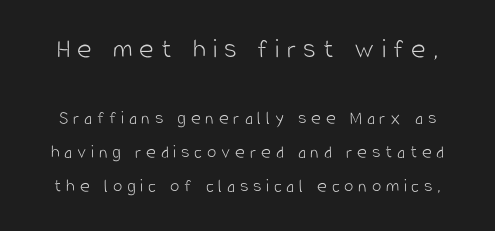
Q: Is the text bold? A: No.
Q: Is the text italic (slanted)? A: No, it is upright.
Q: Is the typeface a serif or a sans-serif typeface? A: Sans-serif.
Q: Is the text underlined? A: No.
Q: Is the spacing between letters normal or unusually wide? A: Unusually wide.
Q: Which block of text is set in a larger size, the first (top) or the second (bottom)? A: The first (top) one.
Q: Width (condensed, normal, or wide)? A: Condensed.
Q: Stroke contrast? A: Low.
Q: x-height? A: Large.
Q: Monospaced? A: No.
